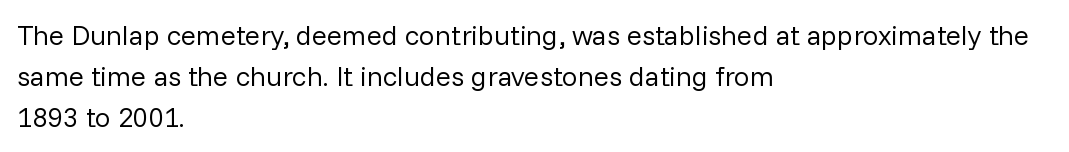
{"serif": "no", "italic": "no", "bold": "no", "weight": "regular", "width": "normal", "stroke_contrast": "low", "x_height": "medium", "monospaced": "no", "underline": "no", "align": "left", "line_spacing": "normal", "line_spacing_ratio": 1.47, "letter_spacing": "normal", "letter_spacing_em": 0.0, "glyph_px": 28}
